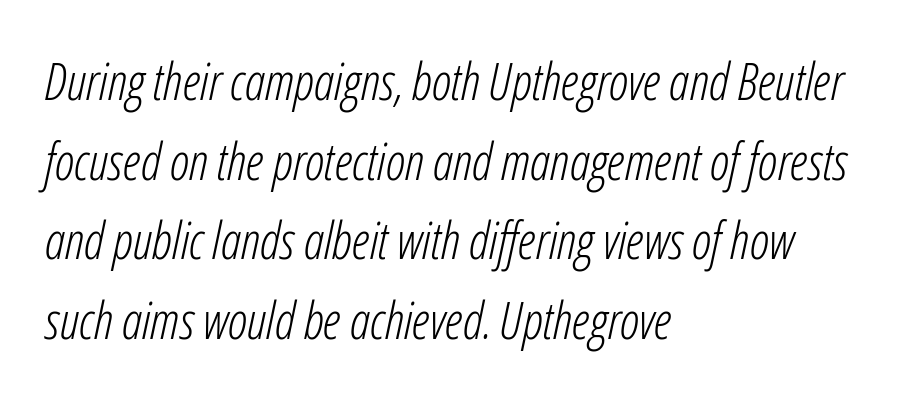
Q: Is the text bold? A: No.
Q: Is the text italic (slanted)? A: Yes, it leans right by about 12 degrees.
Q: Is the text underlined? A: No.
Q: How is the paragraph aligned? A: Left-aligned.
Q: Is the spacing between letters normal or unusually wide? A: Normal.
Q: Is the spacing between lines tight, normal or loose? A: Normal.
Q: Width (condensed, normal, or wide)? A: Condensed.
Q: Stroke contrast? A: Low.
Q: x-height? A: Medium.
Q: Monospaced? A: No.
